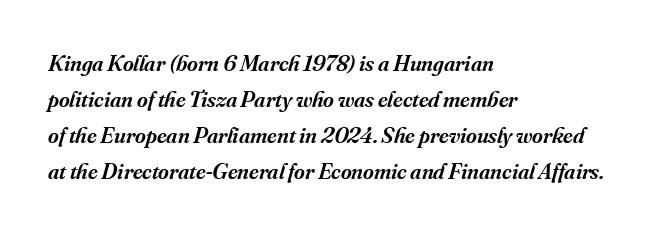
Students, this is semibold: more ink than regular, less than bold. Letters rest on an invisible, unmarked baseline. Regarding leading, the lines here are spaced in the standard way. The paragraph has a hard left edge and a soft right edge. A typesetter would call this zero additional tracking.
